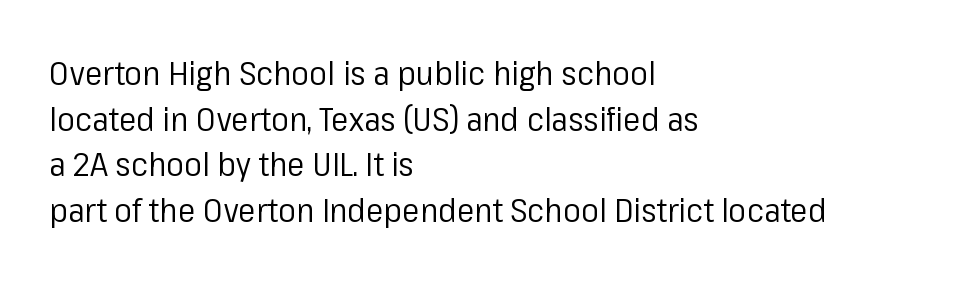
The image shows 33 px regular-weight sans-serif type, upright; set left-aligned, normal line spacing (1.38x), normal letter spacing, not underlined; low stroke contrast and a medium x-height.
